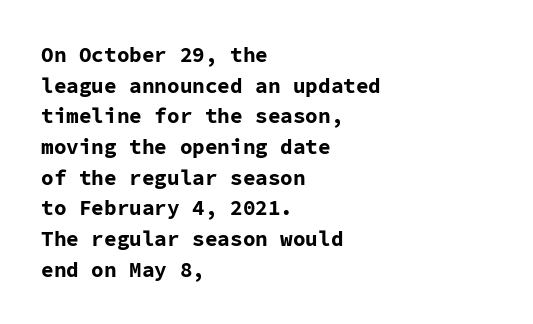
{"italic": "no", "bold": "yes", "underline": "no", "align": "left", "line_spacing": "normal", "line_spacing_ratio": 1.46, "letter_spacing": "normal", "letter_spacing_em": 0.0, "glyph_px": 21}
